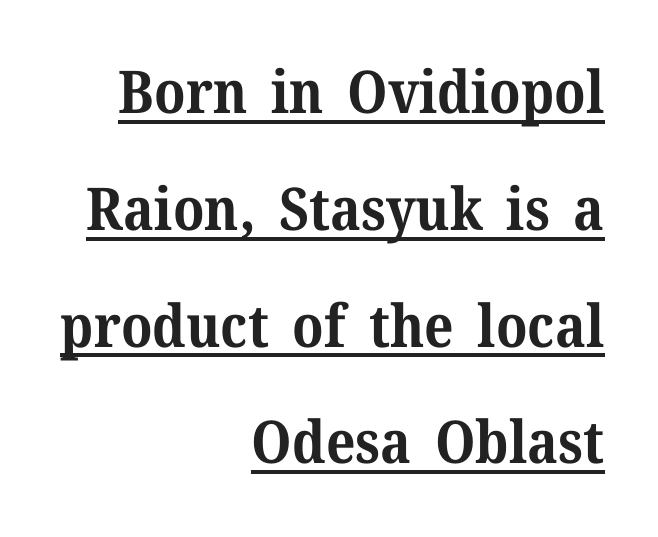
Q: Is the text bold? A: Yes.
Q: Is the text italic (slanted)? A: No, it is upright.
Q: Is the typeface a serif or a sans-serif typeface? A: Serif.
Q: Is the text underlined? A: Yes.
Q: How is the paragraph aligned? A: Right-aligned.
Q: Is the spacing between letters normal or unusually wide? A: Normal.
Q: Is the spacing between lines tight, normal or loose? A: Loose.
Q: Width (condensed, normal, or wide)? A: Normal.
Q: Stroke contrast? A: Medium.
Q: x-height? A: Medium.
Q: Monospaced? A: No.
